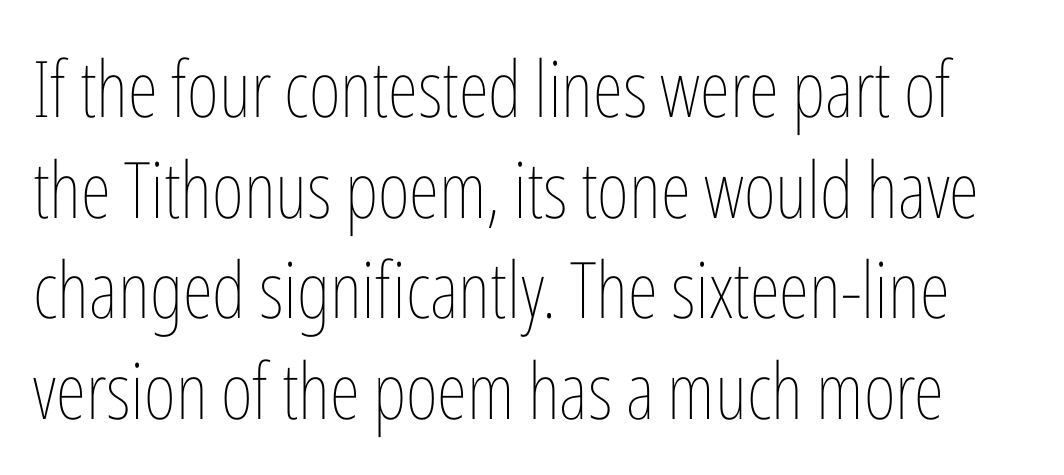
{"italic": "no", "bold": "no", "weight": "thin", "width": "condensed", "stroke_contrast": "low", "x_height": "medium", "monospaced": "no", "underline": "no", "line_spacing": "normal", "line_spacing_ratio": 1.29, "letter_spacing": "normal", "letter_spacing_em": 0.0, "glyph_px": 78}
